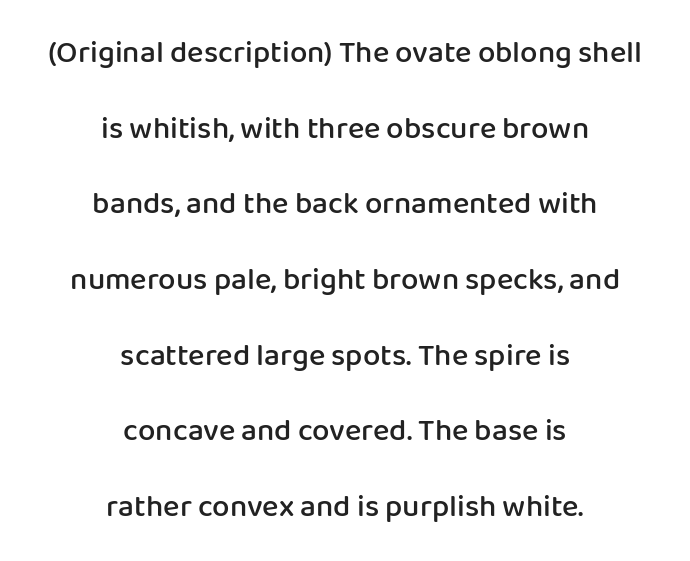
{"serif": "no", "italic": "no", "bold": "semi", "weight": "semibold", "width": "normal", "stroke_contrast": "low", "x_height": "medium", "monospaced": "no", "underline": "no", "align": "center", "line_spacing": "loose", "line_spacing_ratio": 2.44, "letter_spacing": "normal", "letter_spacing_em": 0.0, "glyph_px": 31}
